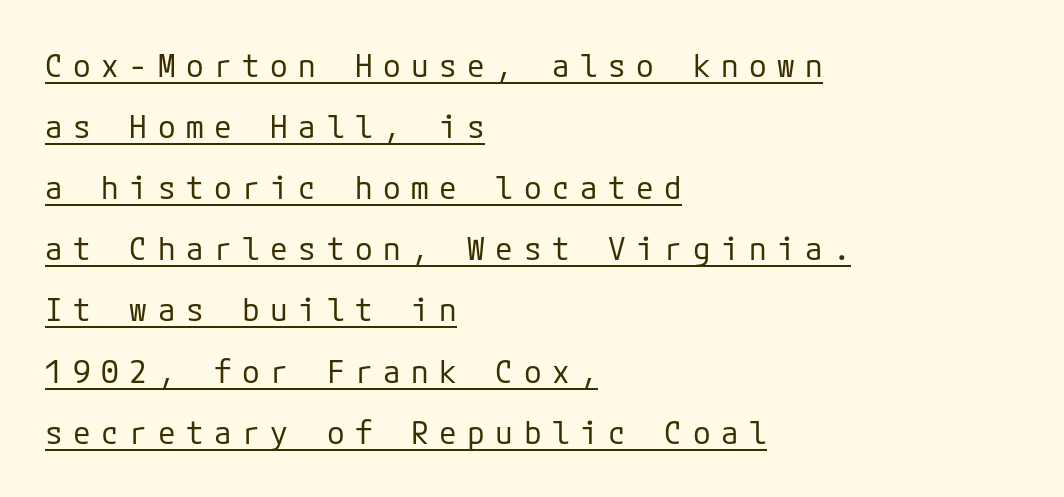
The image shows 32 px regular-weight sans-serif type, upright; set left-aligned, loose line spacing (1.91x), unusually wide letter spacing (+0.33 em), underlined; low stroke contrast and a medium x-height.
